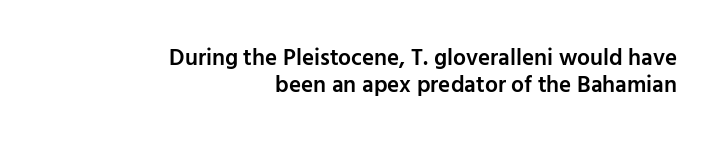
Q: Is the text bold? A: Semi-bold.
Q: Is the text italic (slanted)? A: No, it is upright.
Q: Is the text underlined? A: No.
Q: How is the paragraph aligned? A: Right-aligned.
Q: Is the spacing between letters normal or unusually wide? A: Normal.
